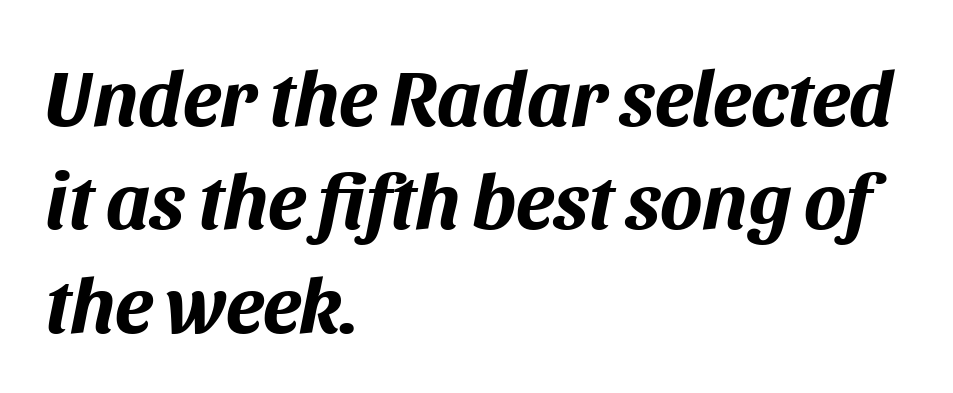
The image shows 79 px bold type, italic (leaning right); set left-aligned, normal line spacing (1.31x), normal letter spacing, not underlined; medium stroke contrast and a large x-height.
